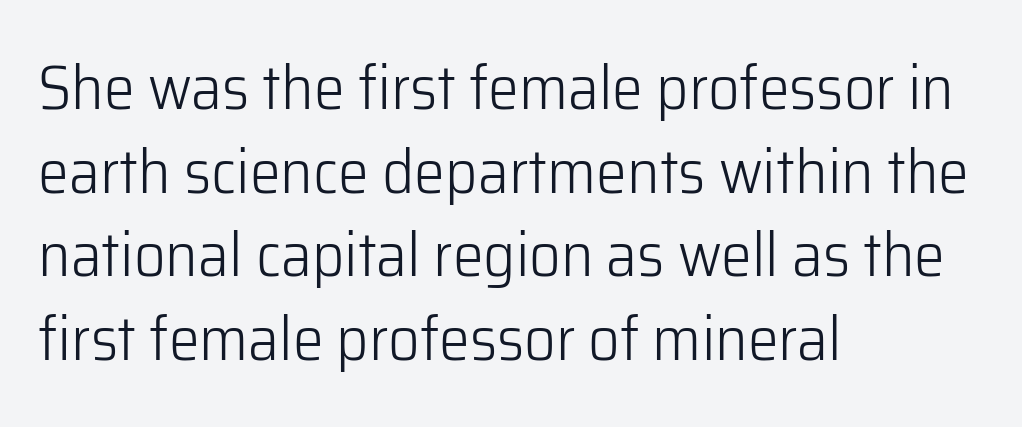
Each row of text sits above clean, open space. Glyph-to-glyph distance matches everyday printed text. The passage shown is typed in a proportional face where columns would drift. Characters remain perfectly vertical along every line.
